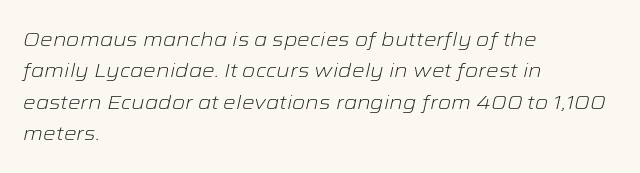
The image shows 20 px text type, italic (leaning right); set left-aligned, normal line spacing (1.57x), normal letter spacing, not underlined.
